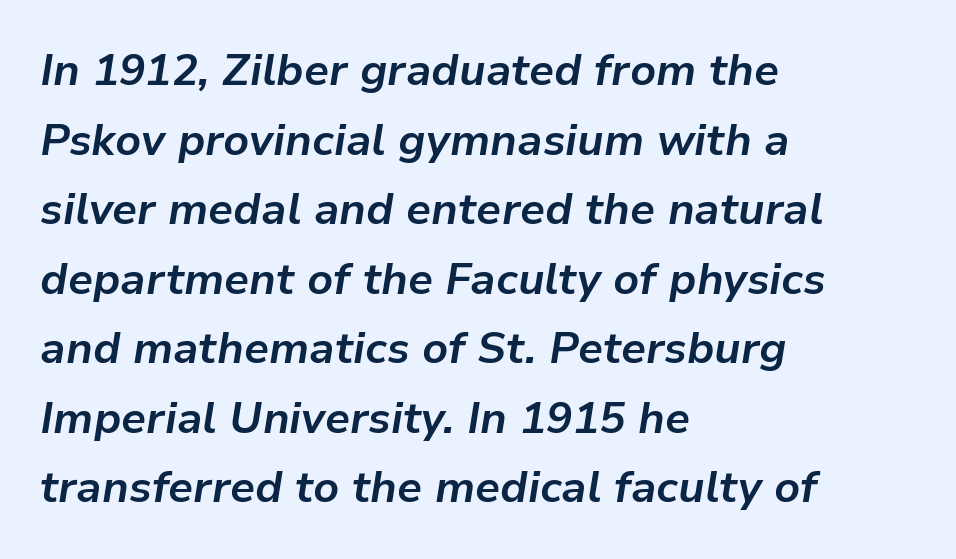
{"italic": "yes", "lean": "right", "slant_degrees": 9, "bold": "yes", "weight": "bold", "width": "normal", "stroke_contrast": "low", "x_height": "medium", "monospaced": "no", "underline": "no", "align": "left", "line_spacing": "normal", "line_spacing_ratio": 1.58, "letter_spacing": "normal", "letter_spacing_em": 0.0, "glyph_px": 44}
